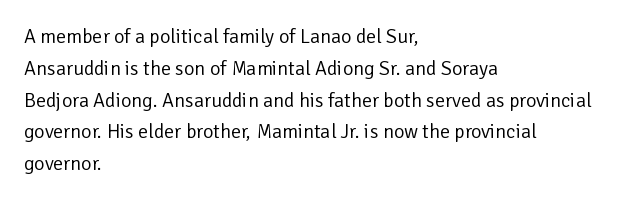
This is not heavy type; no bold has been used. Tracking here is standard; glyphs follow each other at the usual distance. Horizontal bands of white between lines are of average thickness. Underlining? Definitely not there. A student would call this left alignment; a typographer would say flush left, rag right.
